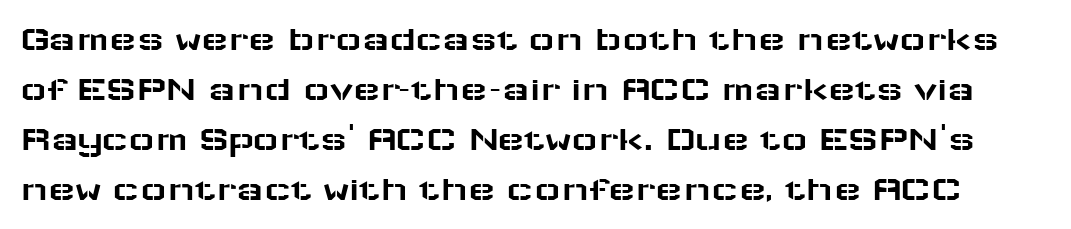
The image shows 36 px wide sans-serif type, upright; set normal line spacing (1.39x), normal letter spacing, not underlined; low stroke contrast and a medium x-height.
